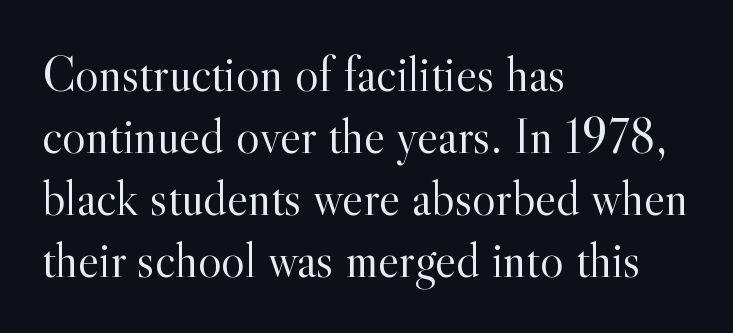
The image shows 50 px light serif type, upright; set left-aligned, line spacing 1.24x, normal letter spacing, not underlined; a small x-height.
